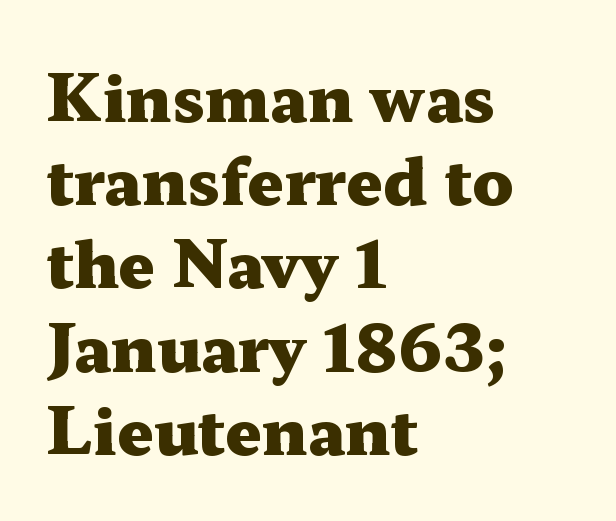
Q: Is the text bold? A: Yes.
Q: Is the text italic (slanted)? A: No, it is upright.
Q: Is the typeface a serif or a sans-serif typeface? A: Serif.
Q: Is the text underlined? A: No.
Q: How is the paragraph aligned? A: Left-aligned.
Q: Is the spacing between letters normal or unusually wide? A: Normal.
Q: Is the spacing between lines tight, normal or loose? A: Normal.
Q: Width (condensed, normal, or wide)? A: Wide.
Q: Stroke contrast? A: Medium.
Q: x-height? A: Medium.
Q: Monospaced? A: No.
